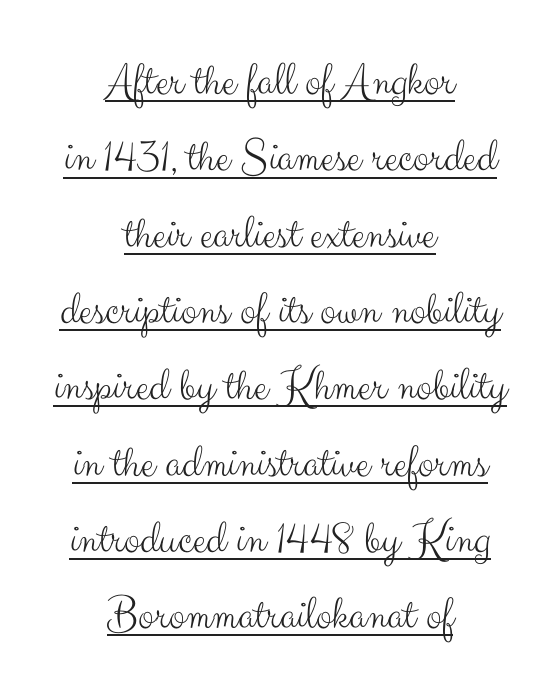
The image shows 48 px light sans-serif type; set centered, normal line spacing (1.59x), normal letter spacing, underlined; medium stroke contrast and a small x-height.
